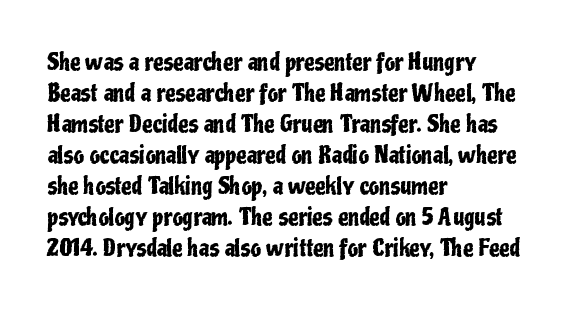
Q: Is the text italic (slanted)? A: No, it is upright.
Q: Is the text underlined? A: No.
Q: How is the paragraph aligned? A: Left-aligned.
Q: Is the spacing between letters normal or unusually wide? A: Normal.
Q: Is the spacing between lines tight, normal or loose? A: Normal.
